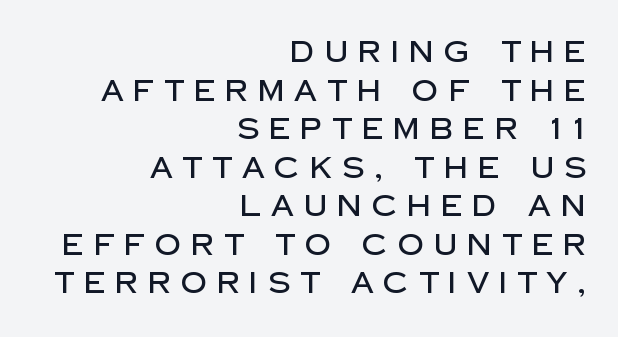
Glyph-to-glyph distance is far greater than everyday printed text. Is this a fixed-width face? No — the glyphs have proportional, varying widths. Type style note: lacks serifs. Decoration check: the copy has no underline. Compared with a flush-left layout, this one pins lines to the opposite, right side.
